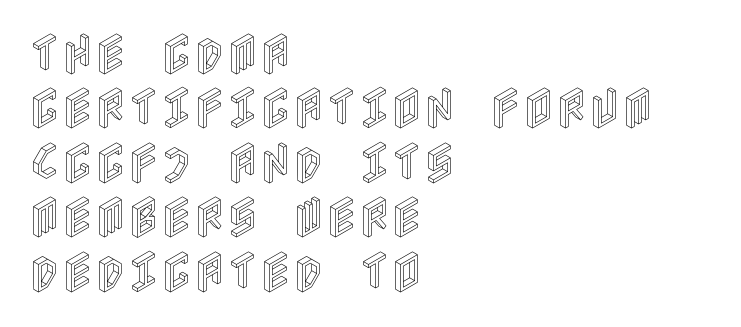
{"italic": "no", "width": "condensed", "x_height": "large", "underline": "no", "align": "left", "line_spacing_ratio": 1.21, "letter_spacing": "normal", "letter_spacing_em": 0.0, "glyph_px": 45}
